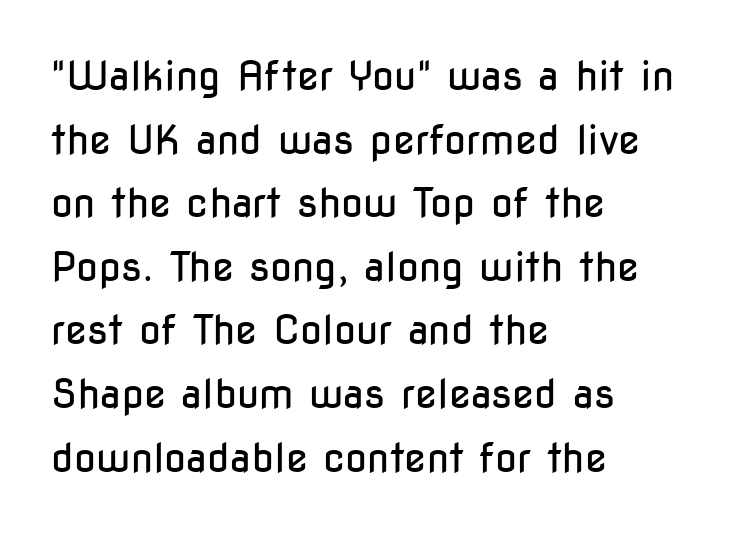
The image shows 40 px regular-weight, condensed sans-serif type, upright; set left-aligned, normal line spacing (1.59x), normal letter spacing, not underlined; low stroke contrast and a medium x-height.
